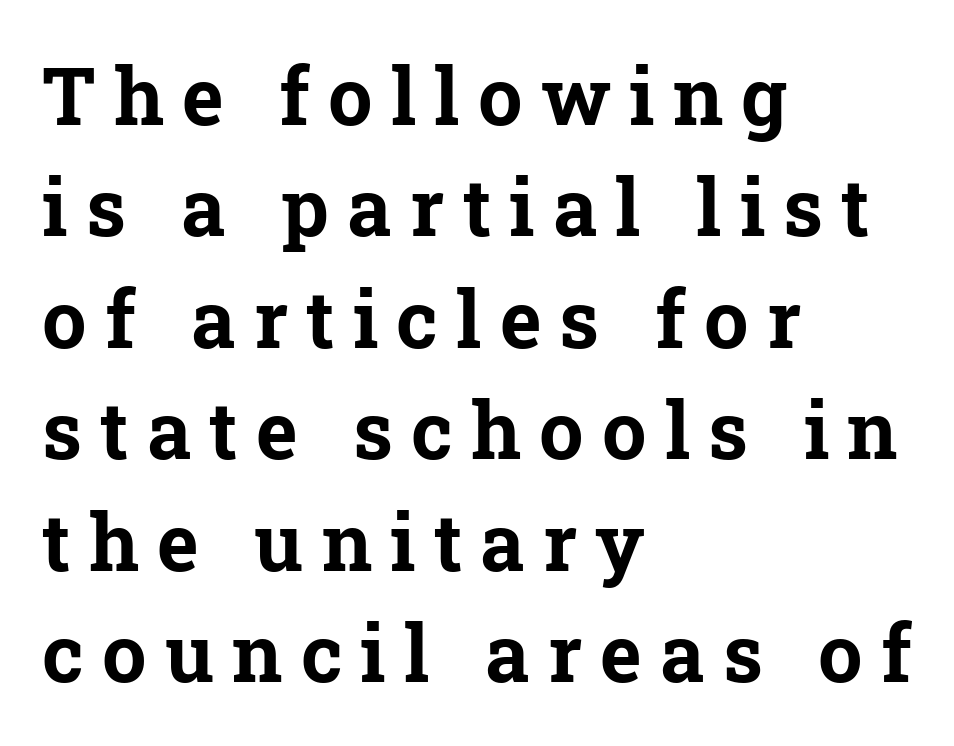
Q: Is the text bold? A: Yes.
Q: Is the text italic (slanted)? A: No, it is upright.
Q: Is the typeface a serif or a sans-serif typeface? A: Serif.
Q: Is the text underlined? A: No.
Q: How is the paragraph aligned? A: Left-aligned.
Q: Is the spacing between letters normal or unusually wide? A: Unusually wide.
Q: Is the spacing between lines tight, normal or loose? A: Normal.
Q: Width (condensed, normal, or wide)? A: Normal.
Q: Stroke contrast? A: Low.
Q: x-height? A: Medium.
Q: Monospaced? A: No.
